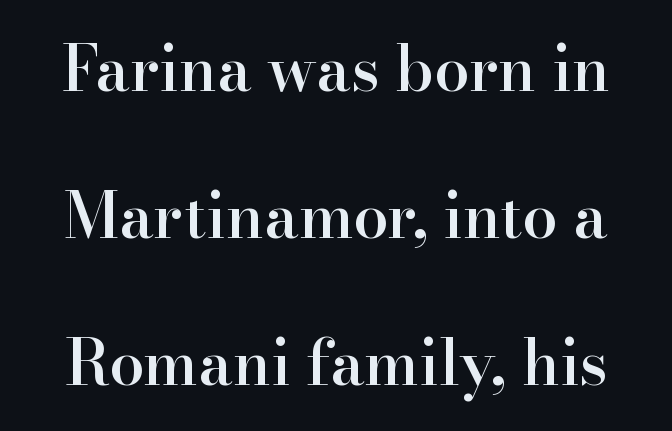
Q: Is the text bold? A: Semi-bold.
Q: Is the text italic (slanted)? A: No, it is upright.
Q: Is the typeface a serif or a sans-serif typeface? A: Serif.
Q: Is the text underlined? A: No.
Q: Is the spacing between letters normal or unusually wide? A: Normal.
Q: Is the spacing between lines tight, normal or loose? A: Loose.
Q: Width (condensed, normal, or wide)? A: Normal.
Q: Stroke contrast? A: High.
Q: x-height? A: Small.
Q: Monospaced? A: No.
